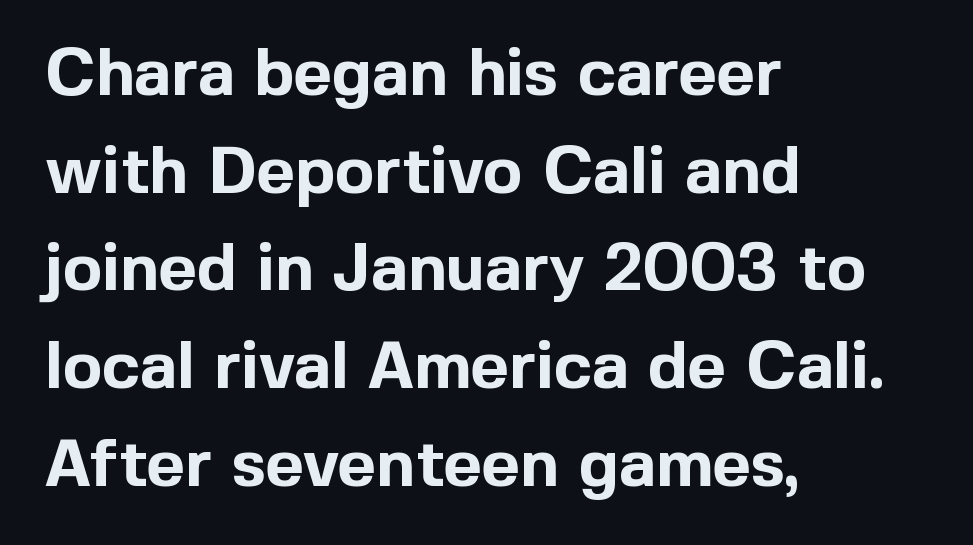
Q: Is the text bold? A: Yes.
Q: Is the text italic (slanted)? A: No, it is upright.
Q: Is the typeface a serif or a sans-serif typeface? A: Sans-serif.
Q: Is the text underlined? A: No.
Q: How is the paragraph aligned? A: Left-aligned.
Q: Is the spacing between letters normal or unusually wide? A: Normal.
Q: Is the spacing between lines tight, normal or loose? A: Normal.
Q: Width (condensed, normal, or wide)? A: Normal.
Q: x-height? A: Medium.
Q: Monospaced? A: No.
